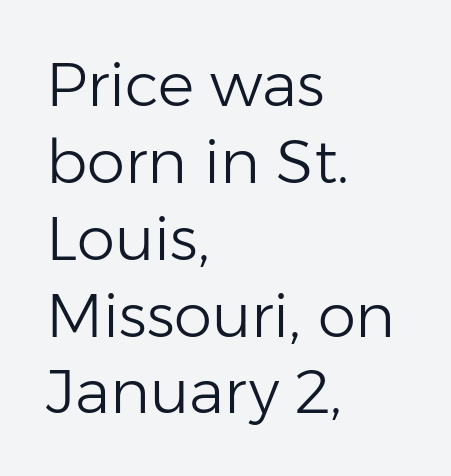
The image shows 61 px light sans-serif type, upright; set left-aligned, normal line spacing (1.26x), normal letter spacing, not underlined; low stroke contrast and a medium x-height.
